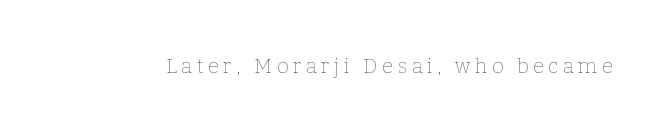
The image shows 20 px text type, upright; set unusually wide letter spacing (+0.23 em), not underlined.
